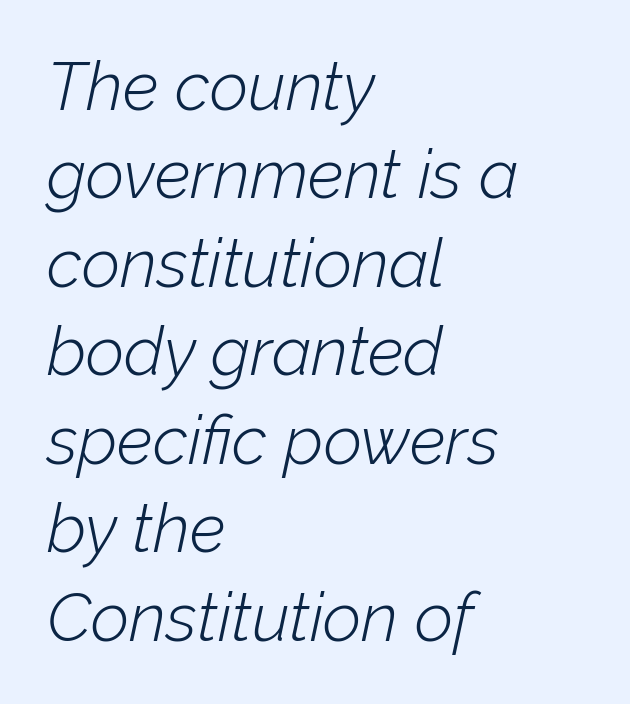
Q: Is the text bold? A: No.
Q: Is the text italic (slanted)? A: Yes, it leans right by about 12 degrees.
Q: Is the text underlined? A: No.
Q: How is the paragraph aligned? A: Left-aligned.
Q: Is the spacing between letters normal or unusually wide? A: Normal.
Q: Is the spacing between lines tight, normal or loose? A: Normal.
Q: Width (condensed, normal, or wide)? A: Normal.
Q: Stroke contrast? A: Low.
Q: x-height? A: Medium.
Q: Monospaced? A: No.
